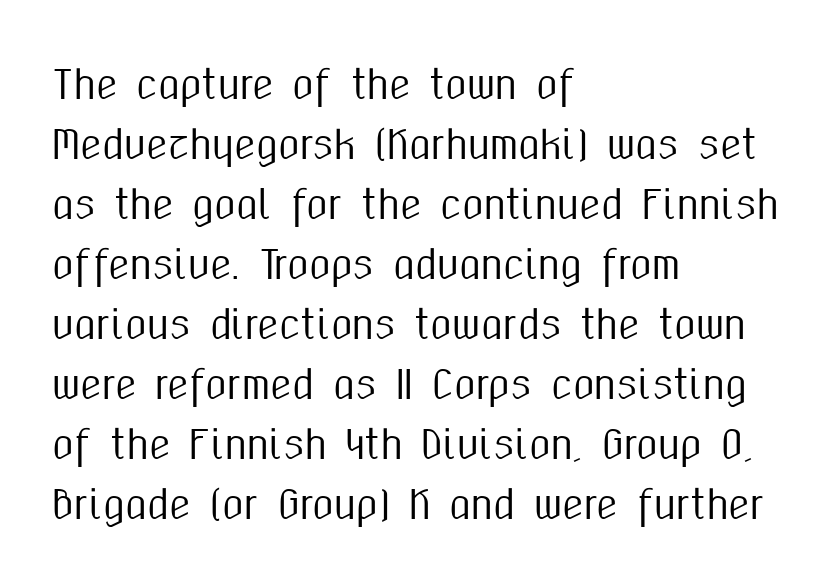
{"serif": "no", "italic": "no", "width": "condensed", "stroke_contrast": "medium", "x_height": "medium", "monospaced": "no", "underline": "no", "align": "left", "line_spacing": "normal", "line_spacing_ratio": 1.54, "letter_spacing": "normal", "letter_spacing_em": 0.0, "glyph_px": 39}
